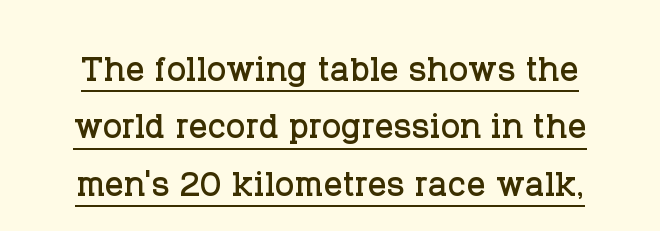
{"serif": "yes", "italic": "no", "width": "normal", "stroke_contrast": "low", "x_height": "large", "monospaced": "no", "underline": "yes", "align": "center", "line_spacing": "normal", "line_spacing_ratio": 1.25, "letter_spacing": "normal", "letter_spacing_em": 0.0, "glyph_px": 46}
